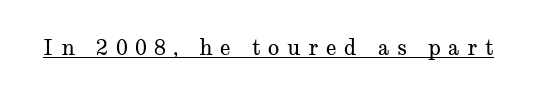
{"italic": "no", "bold": "no", "underline": "yes", "letter_spacing": "wide", "letter_spacing_em": 0.36, "glyph_px": 21}
